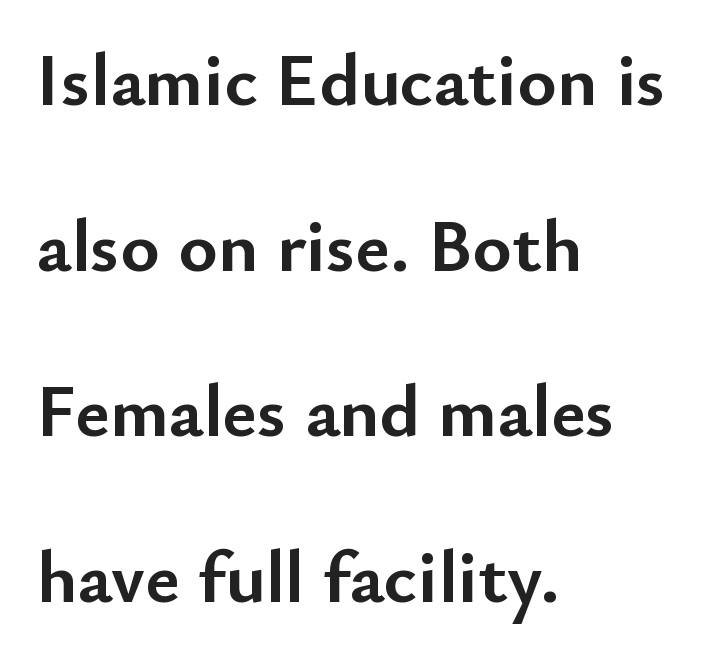
{"serif": "no", "italic": "no", "bold": "yes", "weight": "semibold", "width": "normal", "stroke_contrast": "low", "x_height": "small", "monospaced": "no", "underline": "no", "align": "left", "line_spacing": "loose", "line_spacing_ratio": 2.21, "letter_spacing": "normal", "letter_spacing_em": 0.0, "glyph_px": 75}
